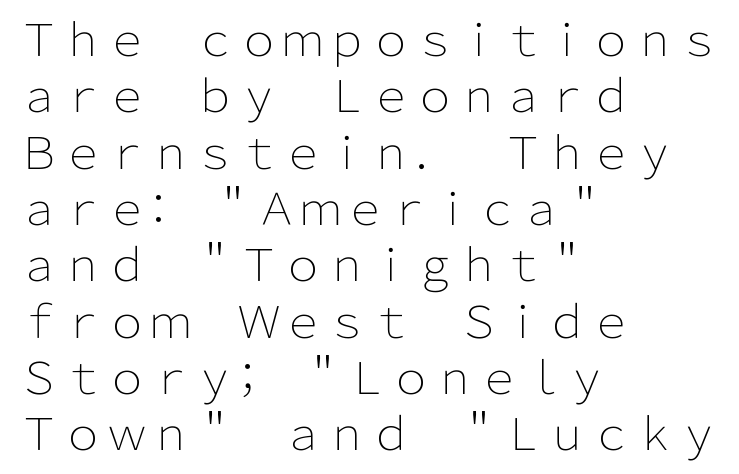
{"serif": "no", "italic": "no", "bold": "no", "weight": "light", "width": "normal", "stroke_contrast": "low", "x_height": "medium", "monospaced": "no", "underline": "no", "align": "left", "line_spacing": "normal", "line_spacing_ratio": 1.28, "letter_spacing": "normal", "letter_spacing_em": 0.0, "glyph_px": 44}
